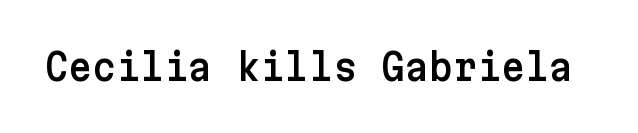
{"serif": "no", "italic": "no", "width": "normal", "stroke_contrast": "low", "x_height": "medium", "underline": "no", "letter_spacing": "normal", "letter_spacing_em": 0.0, "glyph_px": 37}
